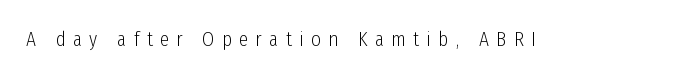
Q: Is the text bold? A: No.
Q: Is the text italic (slanted)? A: No, it is upright.
Q: Is the text underlined? A: No.
Q: Is the spacing between letters normal or unusually wide? A: Unusually wide.
